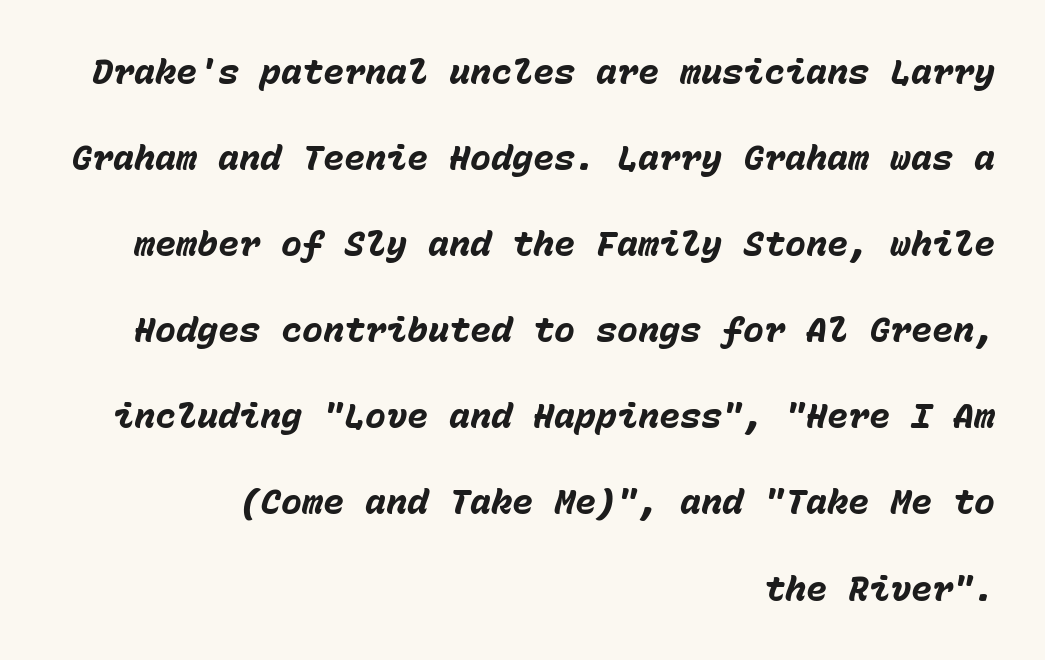
{"italic": "yes", "lean": "right", "slant_degrees": 15, "bold": "yes", "weight": "heavy", "width": "normal", "stroke_contrast": "low", "x_height": "medium", "monospaced": "yes", "underline": "no", "align": "right", "line_spacing": "loose", "line_spacing_ratio": 2.46, "letter_spacing": "normal", "letter_spacing_em": 0.0, "glyph_px": 35}
